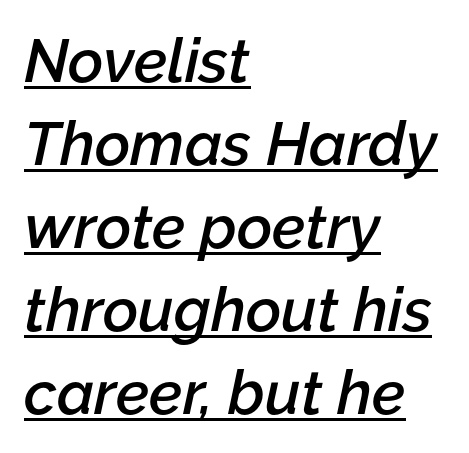
The image shows 61 px semibold type, italic (leaning right); set left-aligned, normal line spacing (1.36x), normal letter spacing, underlined; low stroke contrast and a medium x-height.
